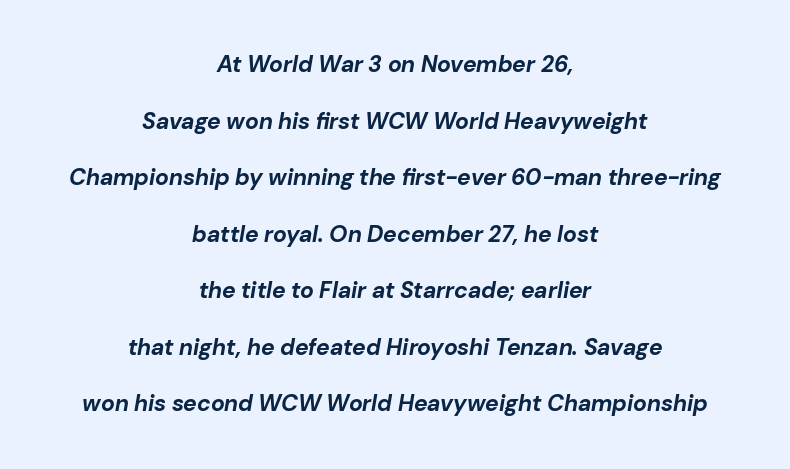
{"italic": "yes", "lean": "right", "slant_degrees": 10, "bold": "yes", "underline": "no", "align": "center", "line_spacing": "loose", "line_spacing_ratio": 2.46, "letter_spacing": "normal", "letter_spacing_em": 0.0, "glyph_px": 23}
